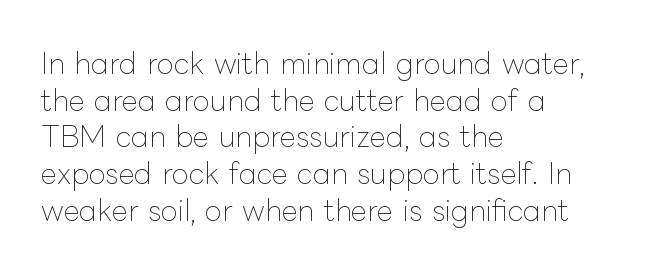
Q: Is the text bold? A: No.
Q: Is the text italic (slanted)? A: No, it is upright.
Q: Is the text underlined? A: No.
Q: How is the paragraph aligned? A: Left-aligned.
Q: Is the spacing between letters normal or unusually wide? A: Normal.
Q: Is the spacing between lines tight, normal or loose? A: Normal.
Q: Width (condensed, normal, or wide)? A: Normal.
Q: Stroke contrast? A: Low.
Q: x-height? A: Medium.
Q: Monospaced? A: No.
